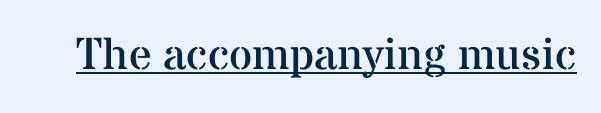
{"serif": "yes", "italic": "no", "bold": "no", "weight": "regular", "width": "normal", "stroke_contrast": "medium", "x_height": "medium", "monospaced": "no", "underline": "yes", "letter_spacing": "normal", "letter_spacing_em": 0.0, "glyph_px": 45}
